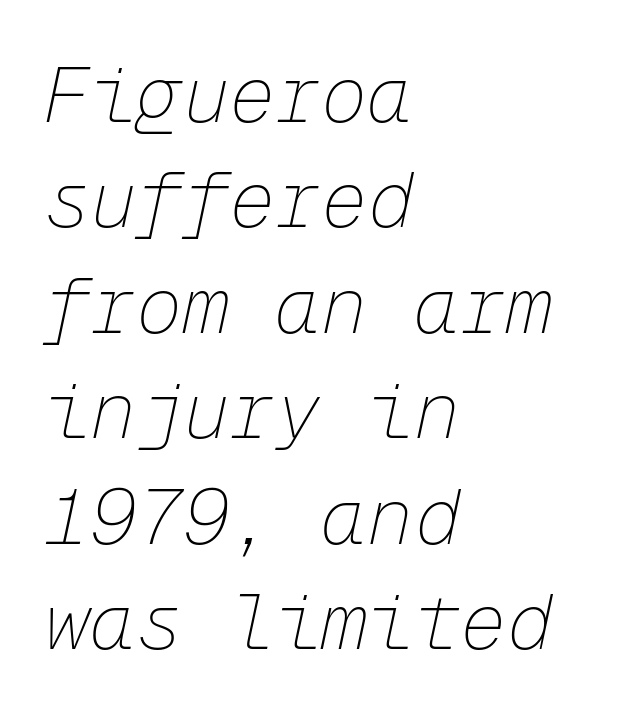
Q: Is the text bold? A: No.
Q: Is the text italic (slanted)? A: Yes, it leans right by about 12 degrees.
Q: Is the text underlined? A: No.
Q: How is the paragraph aligned? A: Left-aligned.
Q: Is the spacing between letters normal or unusually wide? A: Normal.
Q: Is the spacing between lines tight, normal or loose? A: Normal.
Q: Width (condensed, normal, or wide)? A: Normal.
Q: Stroke contrast? A: Low.
Q: x-height? A: Medium.
Q: Monospaced? A: Yes.
